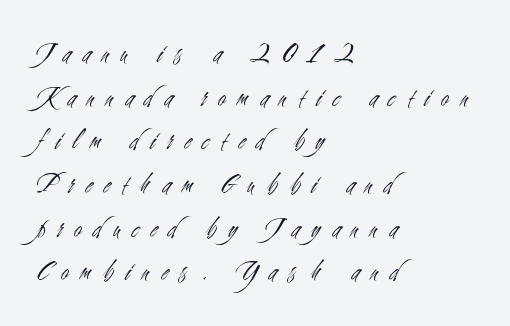
The image shows 28 px light, condensed sans-serif type; set left-aligned, normal line spacing (1.56x), unusually wide letter spacing (+0.43 em), not underlined; medium stroke contrast and a small x-height.
